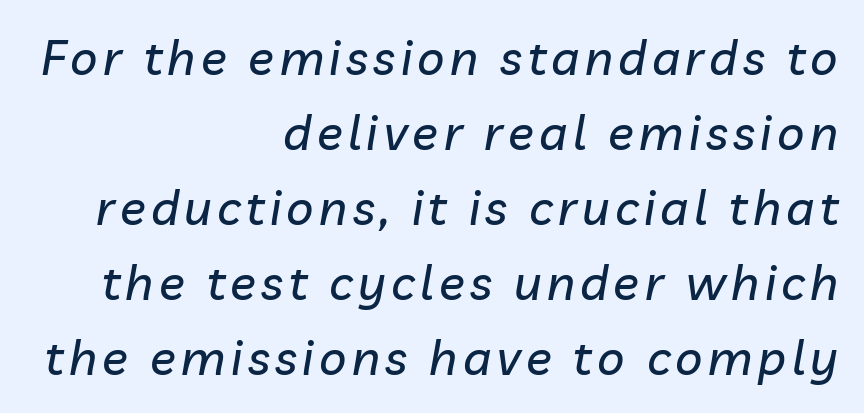
Q: Is the text italic (slanted)? A: Yes, it leans right by about 10 degrees.
Q: Is the text underlined? A: No.
Q: How is the paragraph aligned? A: Right-aligned.
Q: Is the spacing between lines tight, normal or loose? A: Normal.
Q: Width (condensed, normal, or wide)? A: Normal.
Q: Stroke contrast? A: Low.
Q: x-height? A: Medium.
Q: Monospaced? A: No.
